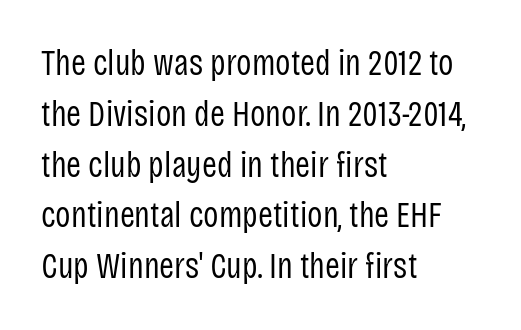
Q: Is the text bold? A: No.
Q: Is the text italic (slanted)? A: No, it is upright.
Q: Is the typeface a serif or a sans-serif typeface? A: Sans-serif.
Q: Is the text underlined? A: No.
Q: How is the paragraph aligned? A: Left-aligned.
Q: Is the spacing between letters normal or unusually wide? A: Normal.
Q: Is the spacing between lines tight, normal or loose? A: Normal.
Q: Width (condensed, normal, or wide)? A: Condensed.
Q: Stroke contrast? A: Low.
Q: x-height? A: Large.
Q: Monospaced? A: No.
